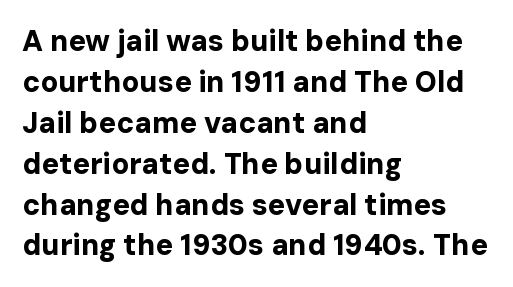
{"serif": "no", "italic": "no", "bold": "yes", "weight": "bold", "width": "normal", "stroke_contrast": "low", "x_height": "medium", "monospaced": "no", "underline": "no", "align": "left", "line_spacing": "normal", "line_spacing_ratio": 1.41, "letter_spacing": "normal", "letter_spacing_em": 0.0, "glyph_px": 29}
